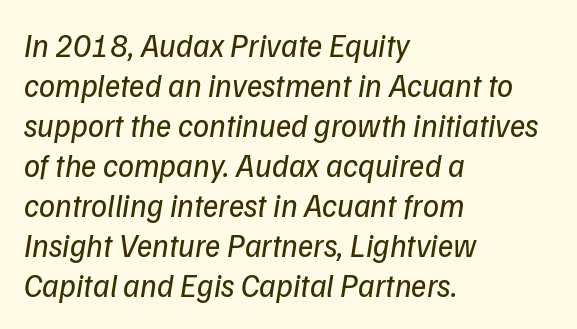
{"serif": "no", "bold": "no", "weight": "regular", "width": "normal", "stroke_contrast": "low", "x_height": "medium", "monospaced": "no", "underline": "no", "align": "left", "line_spacing": "normal", "line_spacing_ratio": 1.25, "letter_spacing": "normal", "letter_spacing_em": 0.0, "glyph_px": 32}
